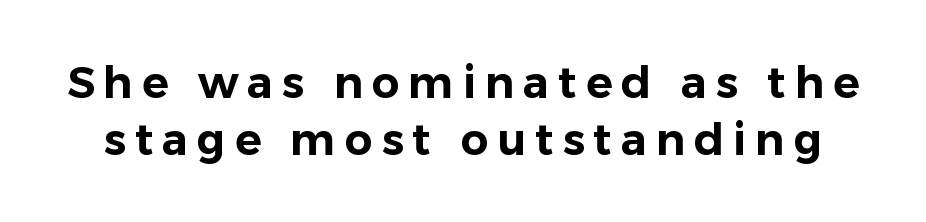
{"serif": "no", "italic": "no", "width": "normal", "stroke_contrast": "low", "x_height": "medium", "monospaced": "no", "underline": "no", "line_spacing": "normal", "line_spacing_ratio": 1.29, "letter_spacing": "wide", "letter_spacing_em": 0.2, "glyph_px": 44}
